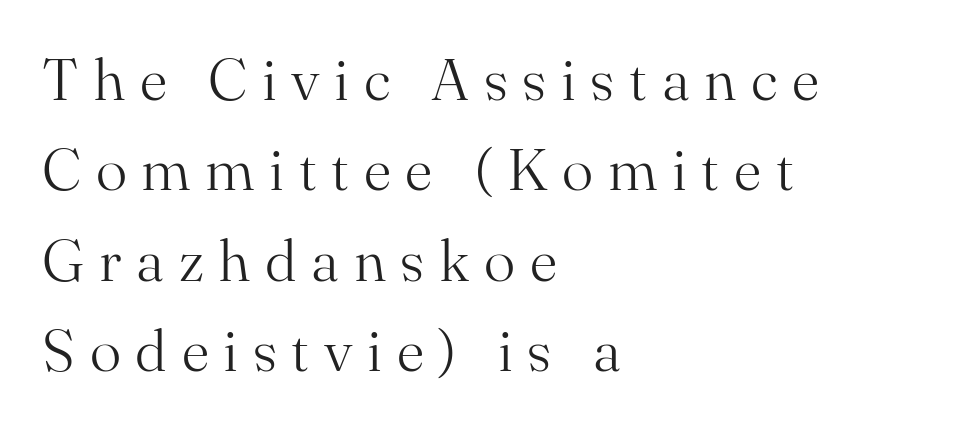
The image shows 59 px light serif type, upright; set left-aligned, normal line spacing (1.53x), unusually wide letter spacing (+0.25 em), not underlined; medium stroke contrast and a small x-height.
